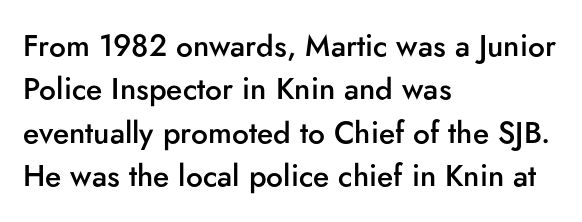
Q: Is the text bold? A: Semi-bold.
Q: Is the text italic (slanted)? A: No, it is upright.
Q: Is the typeface a serif or a sans-serif typeface? A: Sans-serif.
Q: Is the text underlined? A: No.
Q: How is the paragraph aligned? A: Left-aligned.
Q: Is the spacing between letters normal or unusually wide? A: Normal.
Q: Is the spacing between lines tight, normal or loose? A: Normal.
Q: Width (condensed, normal, or wide)? A: Normal.
Q: Stroke contrast? A: Low.
Q: x-height? A: Small.
Q: Monospaced? A: No.
